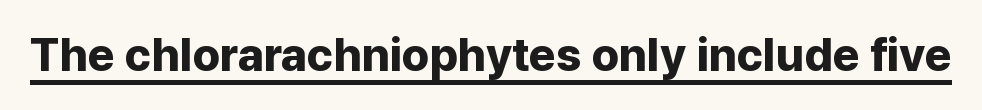
The image shows 46 px bold sans-serif type, upright; set normal letter spacing, underlined; low stroke contrast and a medium x-height.
